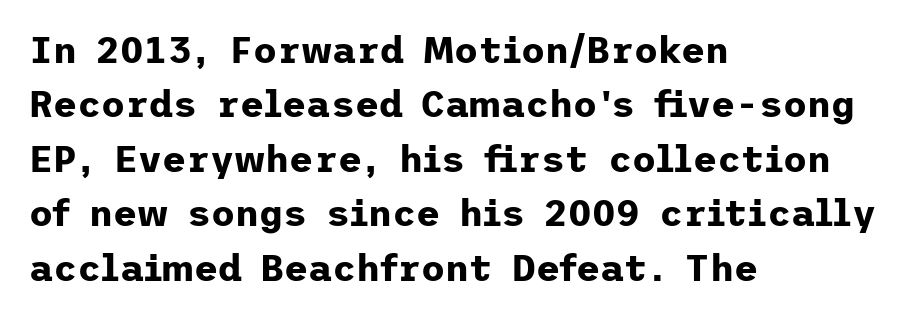
This rendering features lettering with no underline. The letters stand upright; this is a roman face. Does the weight exceed regular? Yes, all the way to bold. Reading down the column, the eye jumps a familiar distance to each next line. These lines are composed in type without serifs.
